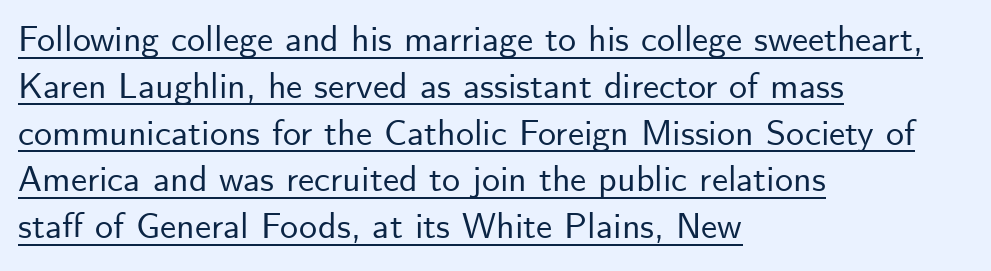
Q: Is the text italic (slanted)? A: No, it is upright.
Q: Is the typeface a serif or a sans-serif typeface? A: Sans-serif.
Q: Is the text underlined? A: Yes.
Q: How is the paragraph aligned? A: Left-aligned.
Q: Is the spacing between letters normal or unusually wide? A: Normal.
Q: Is the spacing between lines tight, normal or loose? A: Normal.
Q: Width (condensed, normal, or wide)? A: Normal.
Q: Stroke contrast? A: Low.
Q: x-height? A: Small.
Q: Monospaced? A: No.
